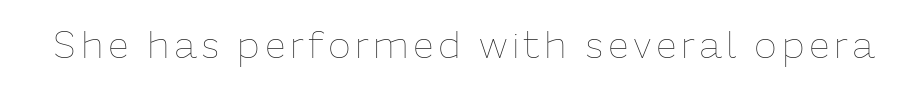
{"italic": "no", "bold": "no", "weight": "thin", "width": "normal", "stroke_contrast": "low", "x_height": "medium", "monospaced": "no", "underline": "no", "glyph_px": 38}
